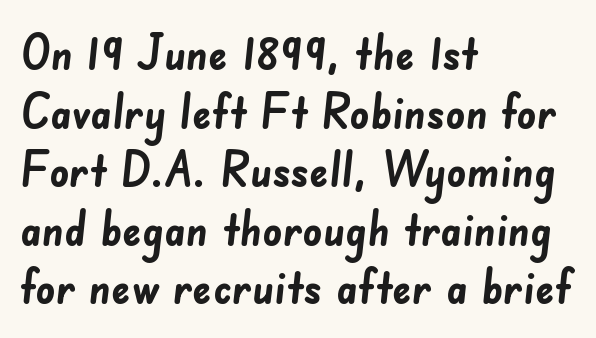
The image shows 48 px semibold sans-serif type; set left-aligned, line spacing 1.22x, normal letter spacing, not underlined; low stroke contrast and a small x-height.
